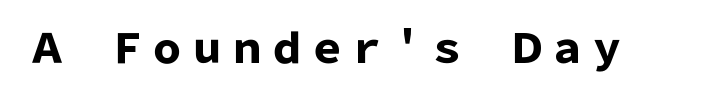
Q: Is the text bold? A: Yes.
Q: Is the text italic (slanted)? A: No, it is upright.
Q: Is the typeface a serif or a sans-serif typeface? A: Sans-serif.
Q: Is the text underlined? A: No.
Q: Is the spacing between letters normal or unusually wide? A: Normal.
Q: Width (condensed, normal, or wide)? A: Normal.
Q: Stroke contrast? A: Low.
Q: x-height? A: Medium.
Q: Monospaced? A: No.
